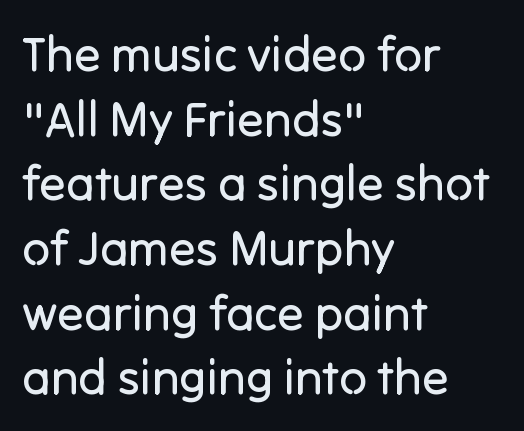
{"serif": "no", "italic": "no", "bold": "no", "weight": "regular", "width": "normal", "stroke_contrast": "low", "x_height": "medium", "monospaced": "no", "underline": "no", "align": "left", "line_spacing": "normal", "line_spacing_ratio": 1.32, "letter_spacing": "normal", "letter_spacing_em": 0.0, "glyph_px": 49}
